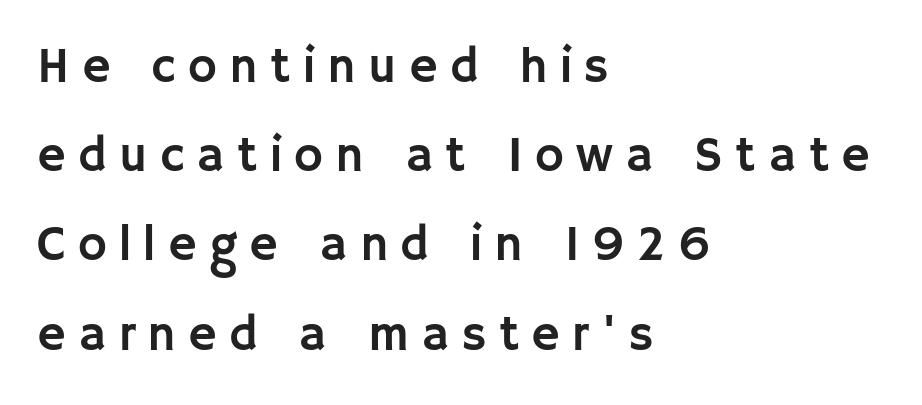
{"serif": "no", "italic": "no", "width": "normal", "stroke_contrast": "low", "x_height": "large", "monospaced": "no", "underline": "no", "align": "left", "line_spacing_ratio": 1.82, "letter_spacing": "wide", "letter_spacing_em": 0.25, "glyph_px": 49}
